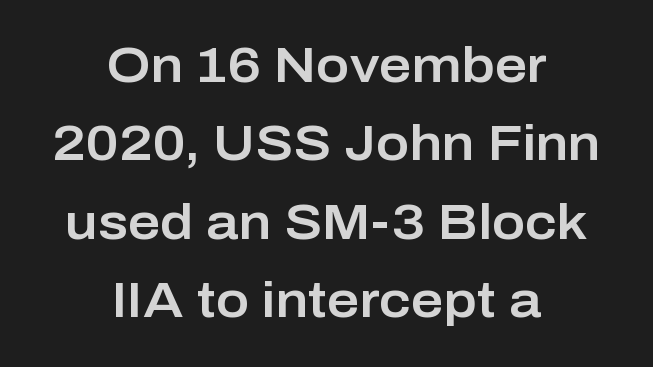
Q: Is the text italic (slanted)? A: No, it is upright.
Q: Is the typeface a serif or a sans-serif typeface? A: Sans-serif.
Q: Is the text underlined? A: No.
Q: How is the paragraph aligned? A: Centered.
Q: Is the spacing between letters normal or unusually wide? A: Normal.
Q: Is the spacing between lines tight, normal or loose? A: Normal.
Q: Width (condensed, normal, or wide)? A: Normal.
Q: Stroke contrast? A: Low.
Q: x-height? A: Medium.
Q: Monospaced? A: No.
